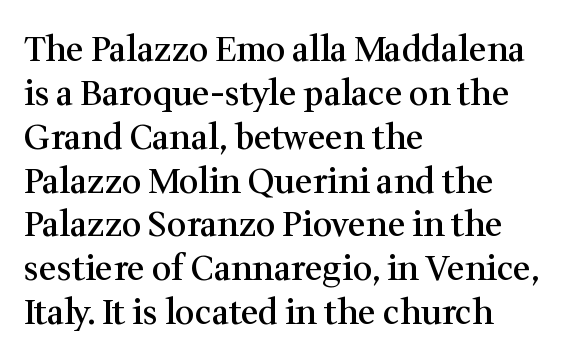
{"serif": "yes", "italic": "no", "bold": "semi", "weight": "semibold", "width": "normal", "stroke_contrast": "medium", "x_height": "medium", "monospaced": "no", "underline": "no", "align": "left", "line_spacing": "normal", "line_spacing_ratio": 1.29, "letter_spacing": "normal", "letter_spacing_em": 0.0, "glyph_px": 34}
